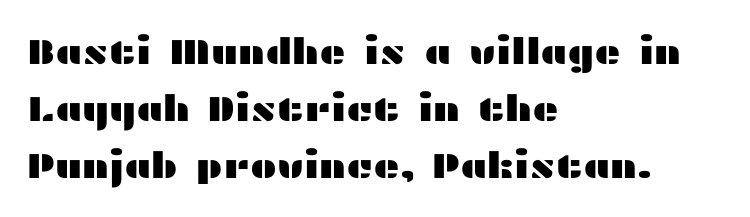
{"serif": "no", "italic": "no", "width": "wide", "stroke_contrast": "medium", "x_height": "medium", "monospaced": "no", "underline": "no", "align": "left", "line_spacing": "normal", "line_spacing_ratio": 1.59, "letter_spacing": "normal", "letter_spacing_em": 0.0, "glyph_px": 36}
